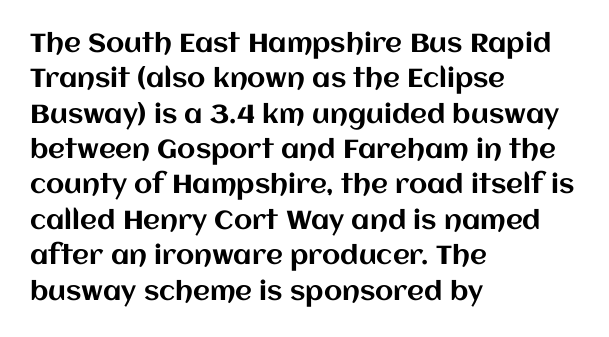
The passage shown stacks its lines at a standard gap. These lines stack with their left ends in a neat column. A roman cut, with each character standing at attention. Caption: standard tracking, unaltered. Words float on clear page, feet unadorned.
